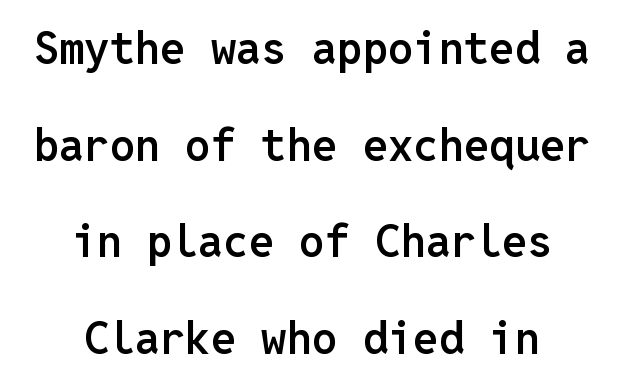
Q: Is the text bold? A: Semi-bold.
Q: Is the text italic (slanted)? A: No, it is upright.
Q: Is the typeface a serif or a sans-serif typeface? A: Sans-serif.
Q: Is the text underlined? A: No.
Q: How is the paragraph aligned? A: Centered.
Q: Is the spacing between letters normal or unusually wide? A: Normal.
Q: Is the spacing between lines tight, normal or loose? A: Loose.
Q: Width (condensed, normal, or wide)? A: Normal.
Q: Stroke contrast? A: Low.
Q: x-height? A: Medium.
Q: Monospaced? A: Yes.
